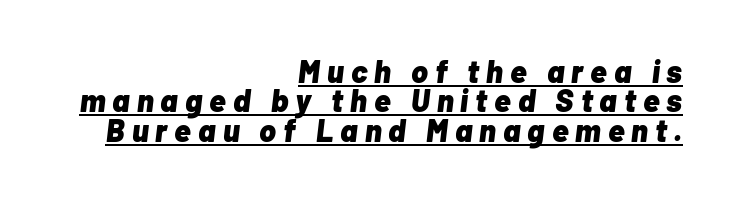
Horizontal bands of white between lines are thin slivers. Casual observation: everything's shoved over to the right. A typographer would call this underscored text. Quick note: italic.
